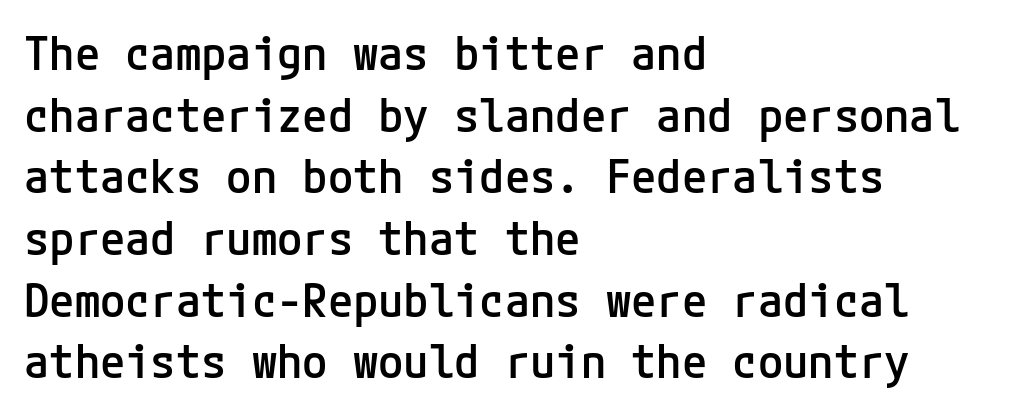
{"serif": "no", "italic": "no", "bold": "semi", "weight": "semibold", "width": "normal", "stroke_contrast": "low", "x_height": "medium", "underline": "no", "align": "left", "line_spacing": "normal", "line_spacing_ratio": 1.34, "letter_spacing": "normal", "letter_spacing_em": 0.0, "glyph_px": 46}
